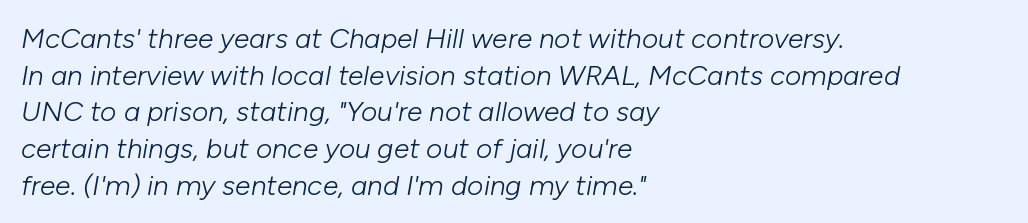
Baseline-to-baseline distance is the conventional proportion of letter height. Underline: absent. The lines in this sample share a left origin and differ only in where they stop. Spacing verdict: proportional, widths tailored to each character. This sample uses plain, unmodified letter spacing.
